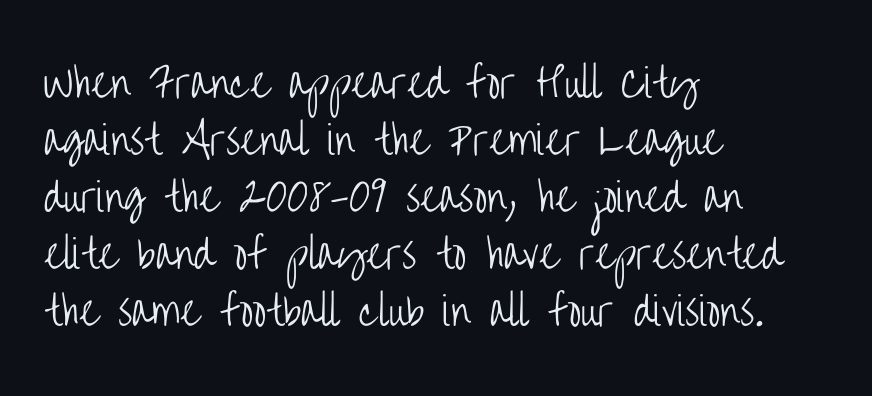
These lines are rendered in a variable-pitch font. Summary of vertical rhythm: regular, with standard interline spacing. Weight: not bold — regular or lighter. This is sans-serif lettering, the kind often seen on screens and signage.
